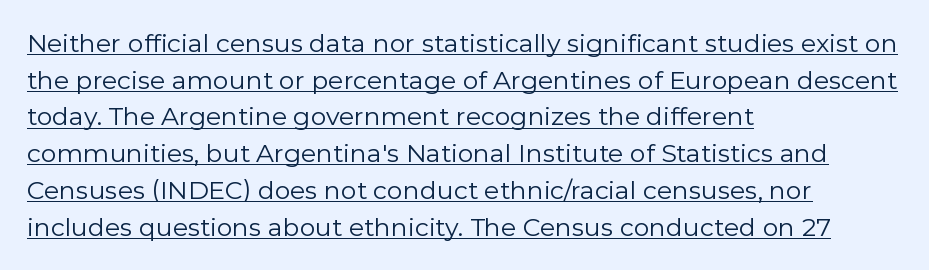
{"italic": "no", "bold": "no", "underline": "yes", "align": "left", "line_spacing": "normal", "line_spacing_ratio": 1.47, "letter_spacing": "normal", "letter_spacing_em": 0.0, "glyph_px": 25}
